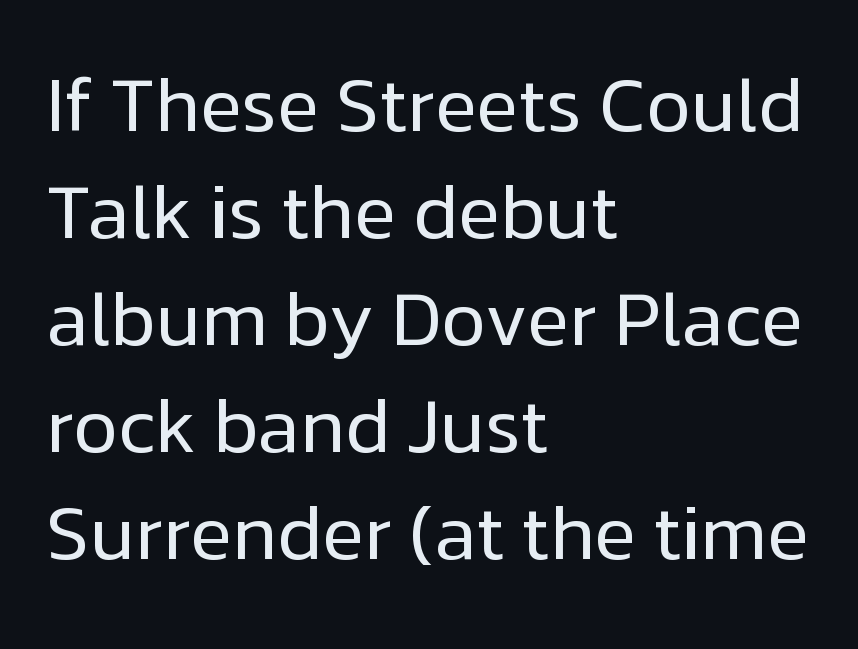
The image shows 77 px regular-weight sans-serif type, upright; set left-aligned, normal line spacing (1.39x), normal letter spacing, not underlined; low stroke contrast and a medium x-height.
